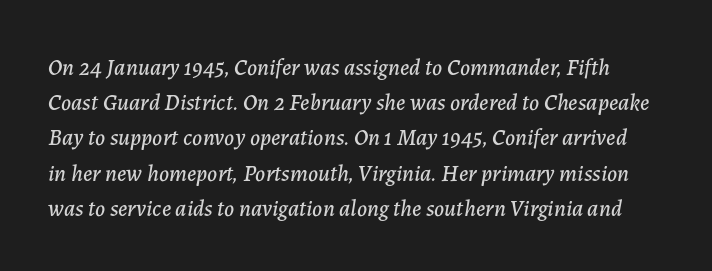
Here the glyphs are tracked normally, forming tight word shapes. Quick note: interline space is typical. Glance below the letters and you will spot only blank space. This sample uses an oblique cut, with every glyph tilted off the vertical.
